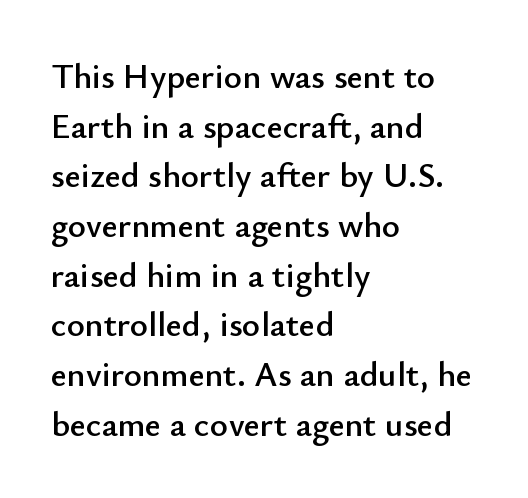
The image shows 35 px sans-serif type, upright; set left-aligned, normal line spacing (1.42x), normal letter spacing, not underlined; low stroke contrast and a small x-height.
